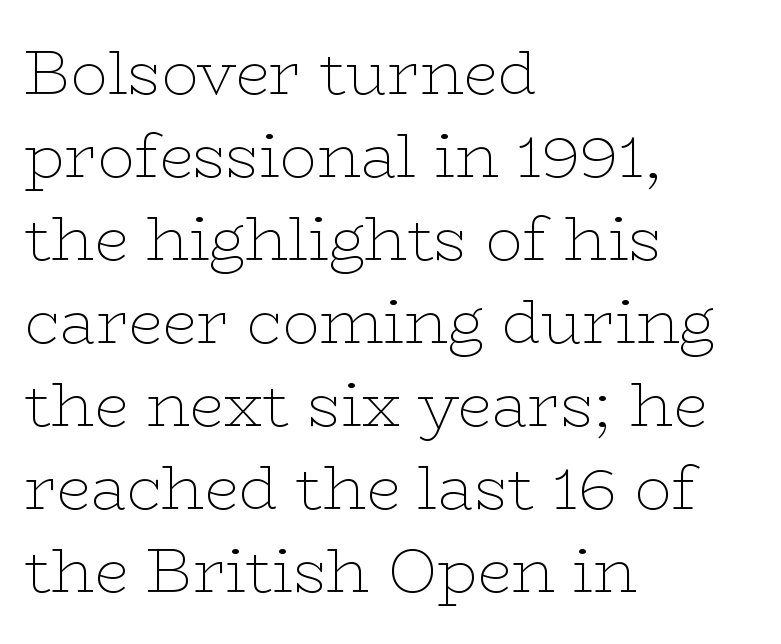
Q: Is the text bold? A: No.
Q: Is the text italic (slanted)? A: No, it is upright.
Q: Is the typeface a serif or a sans-serif typeface? A: Serif.
Q: Is the text underlined? A: No.
Q: How is the paragraph aligned? A: Left-aligned.
Q: Is the spacing between letters normal or unusually wide? A: Normal.
Q: Is the spacing between lines tight, normal or loose? A: Normal.
Q: Width (condensed, normal, or wide)? A: Wide.
Q: Stroke contrast? A: Low.
Q: x-height? A: Medium.
Q: Monospaced? A: No.
